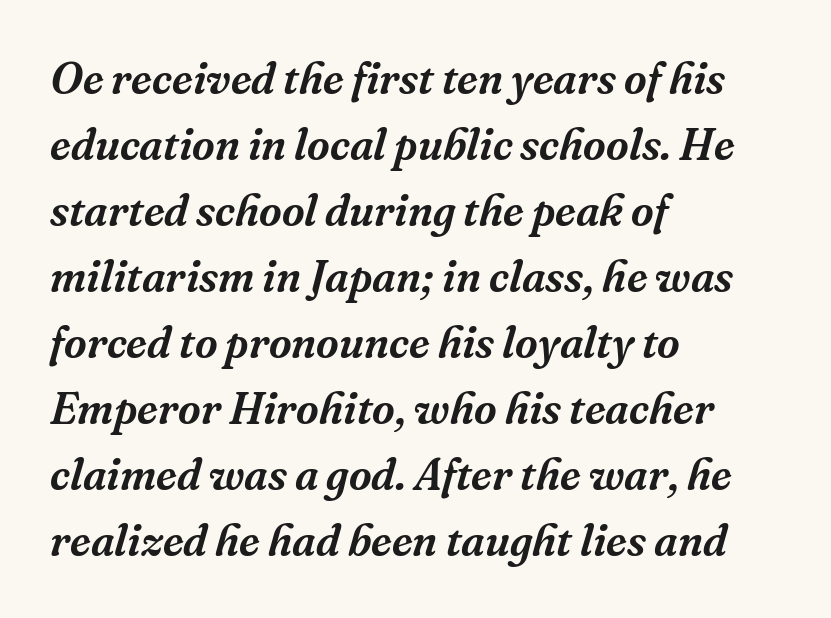
{"serif": "yes", "italic": "yes", "lean": "right", "slant_degrees": 16, "width": "normal", "stroke_contrast": "medium", "x_height": "medium", "monospaced": "no", "underline": "no", "align": "left", "line_spacing": "normal", "line_spacing_ratio": 1.5, "letter_spacing": "normal", "letter_spacing_em": 0.0, "glyph_px": 44}
